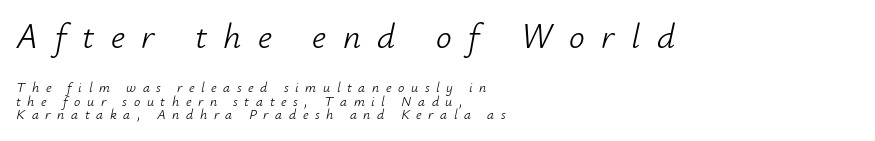
Q: Is the text bold? A: No.
Q: Is the text italic (slanted)? A: Yes, it leans right by about 12 degrees.
Q: Is the text underlined? A: No.
Q: How is the paragraph aligned? A: Left-aligned.
Q: Is the spacing between letters normal or unusually wide? A: Unusually wide.
Q: Is the spacing between lines tight, normal or loose? A: Tight.
Q: Which block of text is set in a larger size, the first (top) or the second (bottom)? A: The first (top) one.
Q: Width (condensed, normal, or wide)? A: Normal.
Q: Stroke contrast? A: Low.
Q: x-height? A: Small.
Q: Monospaced? A: No.
